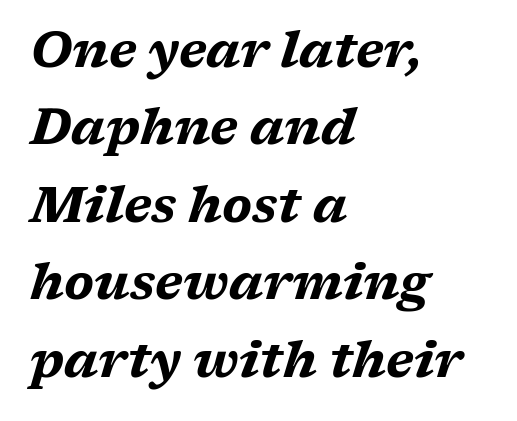
{"italic": "yes", "lean": "right", "slant_degrees": 17, "bold": "yes", "weight": "bold", "width": "wide", "stroke_contrast": "medium", "x_height": "medium", "monospaced": "no", "underline": "no", "align": "left", "line_spacing": "normal", "line_spacing_ratio": 1.55, "letter_spacing": "normal", "letter_spacing_em": 0.0, "glyph_px": 50}
